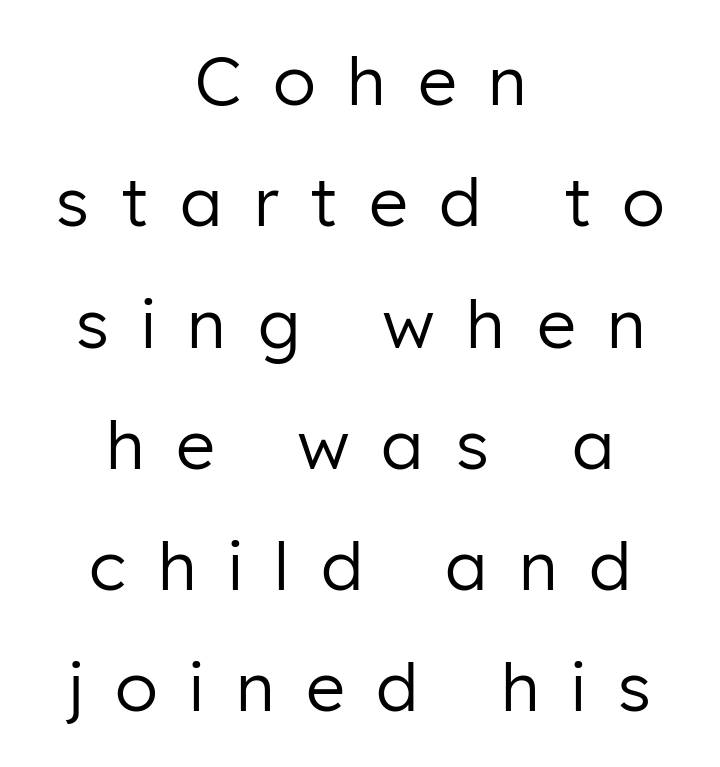
Q: Is the text bold? A: No.
Q: Is the text italic (slanted)? A: No, it is upright.
Q: Is the typeface a serif or a sans-serif typeface? A: Sans-serif.
Q: Is the text underlined? A: No.
Q: How is the paragraph aligned? A: Centered.
Q: Is the spacing between letters normal or unusually wide? A: Unusually wide.
Q: Width (condensed, normal, or wide)? A: Normal.
Q: Stroke contrast? A: Low.
Q: x-height? A: Medium.
Q: Monospaced? A: No.
